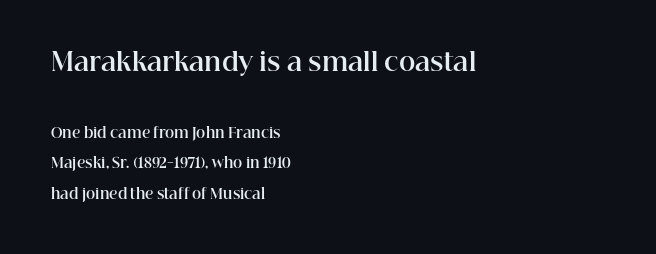
Q: Is the text bold? A: Yes.
Q: Is the text italic (slanted)? A: No, it is upright.
Q: Is the text underlined? A: No.
Q: How is the paragraph aligned? A: Left-aligned.
Q: Is the spacing between letters normal or unusually wide? A: Normal.
Q: Is the spacing between lines tight, normal or loose? A: Loose.
Q: Which block of text is set in a larger size, the first (top) or the second (bottom)? A: The first (top) one.
